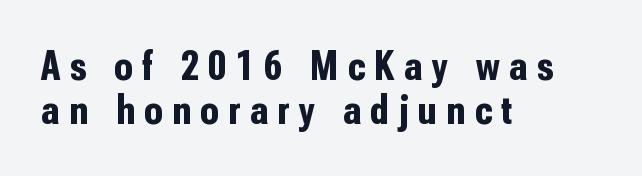
Compared with typical body copy, the letter spacing here is much looser. A typesetter would call this proportional, since set widths differ per character. Line spacing here is tight. Serifs: no, the terminals of the letterforms are clean.
